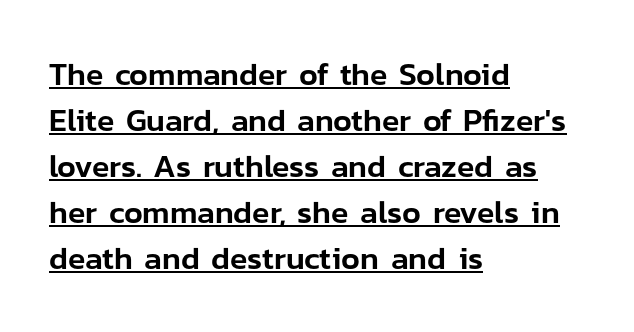
{"serif": "no", "italic": "no", "width": "normal", "stroke_contrast": "low", "x_height": "medium", "monospaced": "no", "underline": "yes", "align": "left", "line_spacing": "normal", "line_spacing_ratio": 1.44, "letter_spacing": "normal", "letter_spacing_em": 0.0, "glyph_px": 32}
